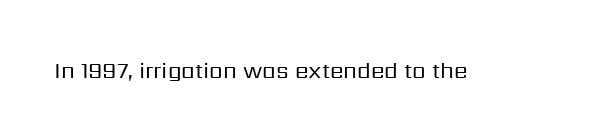
{"italic": "no", "bold": "no", "underline": "no", "letter_spacing": "normal", "letter_spacing_em": 0.0, "glyph_px": 22}
